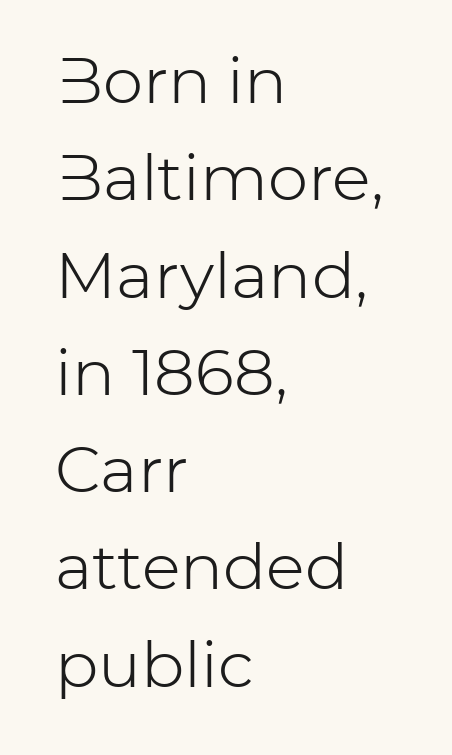
{"serif": "no", "italic": "no", "bold": "no", "weight": "light", "width": "normal", "stroke_contrast": "low", "x_height": "medium", "monospaced": "no", "underline": "no", "align": "left", "line_spacing": "normal", "line_spacing_ratio": 1.52, "letter_spacing": "normal", "letter_spacing_em": 0.0, "glyph_px": 64}
